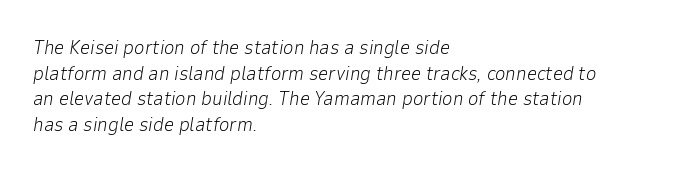
{"italic": "yes", "lean": "right", "slant_degrees": 9, "bold": "no", "underline": "no", "align": "left", "line_spacing": "normal", "line_spacing_ratio": 1.28, "letter_spacing": "normal", "letter_spacing_em": 0.0, "glyph_px": 20}
